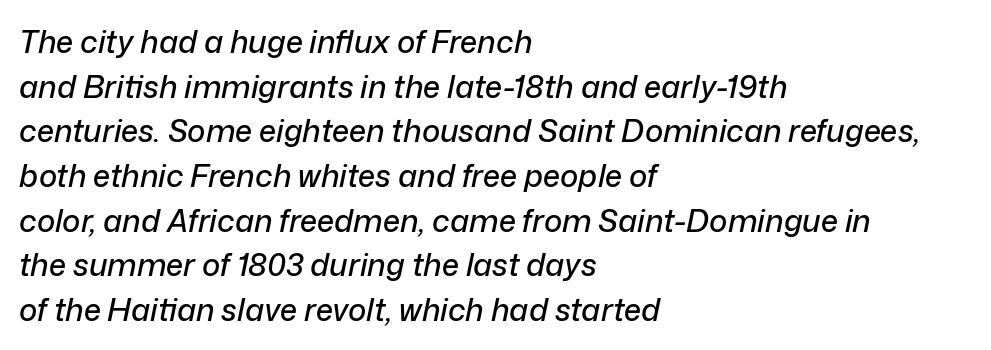
Q: Is the text italic (slanted)? A: Yes, it leans right by about 12 degrees.
Q: Is the text underlined? A: No.
Q: How is the paragraph aligned? A: Left-aligned.
Q: Is the spacing between letters normal or unusually wide? A: Normal.
Q: Is the spacing between lines tight, normal or loose? A: Normal.
Q: Width (condensed, normal, or wide)? A: Normal.
Q: Stroke contrast? A: Low.
Q: x-height? A: Medium.
Q: Monospaced? A: No.
